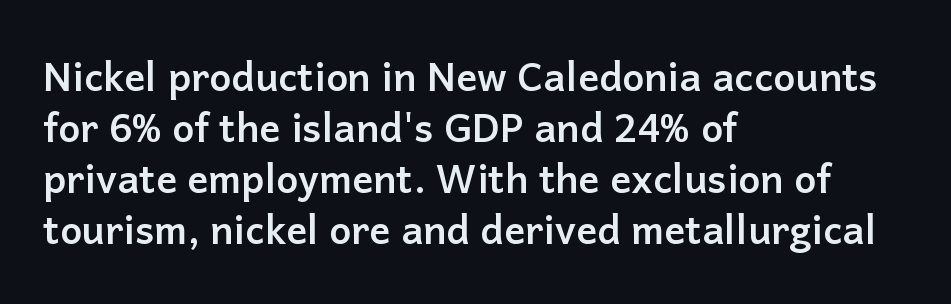
Q: Is the text bold? A: Yes.
Q: Is the text italic (slanted)? A: No, it is upright.
Q: Is the typeface a serif or a sans-serif typeface? A: Sans-serif.
Q: Is the text underlined? A: No.
Q: How is the paragraph aligned? A: Left-aligned.
Q: Is the spacing between letters normal or unusually wide? A: Normal.
Q: Is the spacing between lines tight, normal or loose? A: Normal.
Q: Width (condensed, normal, or wide)? A: Normal.
Q: Stroke contrast? A: Low.
Q: x-height? A: Medium.
Q: Monospaced? A: No.
